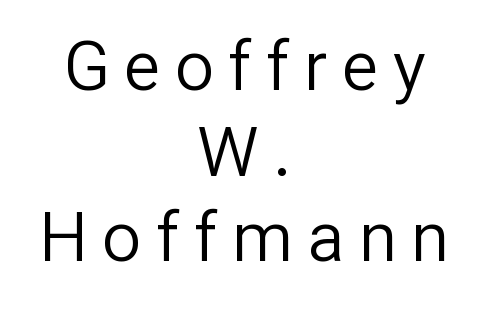
Nothing heavy about these letters — not bold at all. Italic: no, the glyphs are upright roman. Classification — sans serif. Descender tails drop into unmarked territory.
